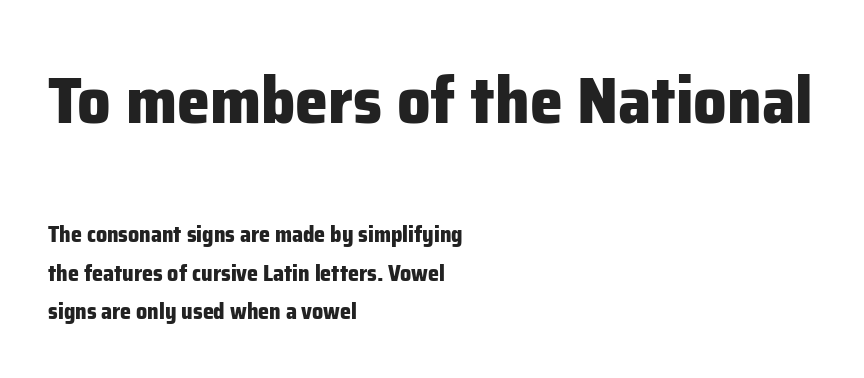
The image shows 66 px heavy sans-serif type, upright; set left-aligned, line spacing 1.76x, normal letter spacing, not underlined; the first (top) block is 3.0x larger; low stroke contrast and a medium x-height.
